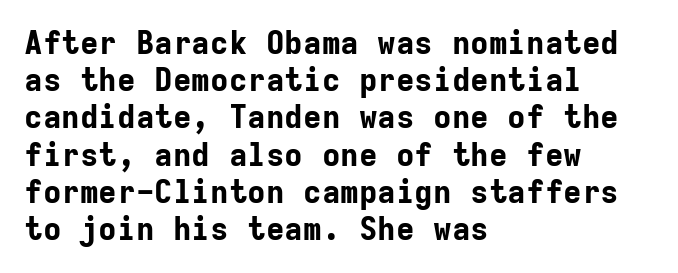
{"serif": "no", "italic": "no", "bold": "yes", "weight": "bold", "width": "normal", "stroke_contrast": "low", "x_height": "medium", "monospaced": "yes", "underline": "no", "align": "left", "line_spacing_ratio": 1.2, "letter_spacing": "normal", "letter_spacing_em": 0.0, "glyph_px": 31}
